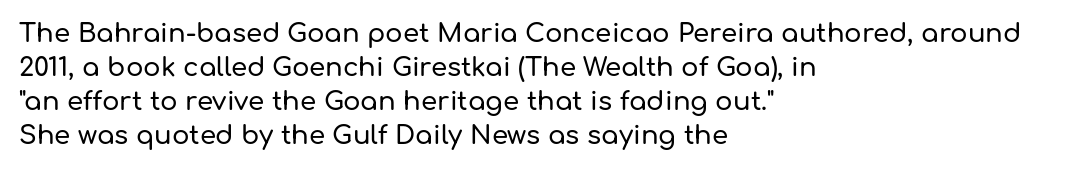
Q: Is the text italic (slanted)? A: No, it is upright.
Q: Is the text underlined? A: No.
Q: How is the paragraph aligned? A: Left-aligned.
Q: Is the spacing between letters normal or unusually wide? A: Normal.
Q: Is the spacing between lines tight, normal or loose? A: Normal.
